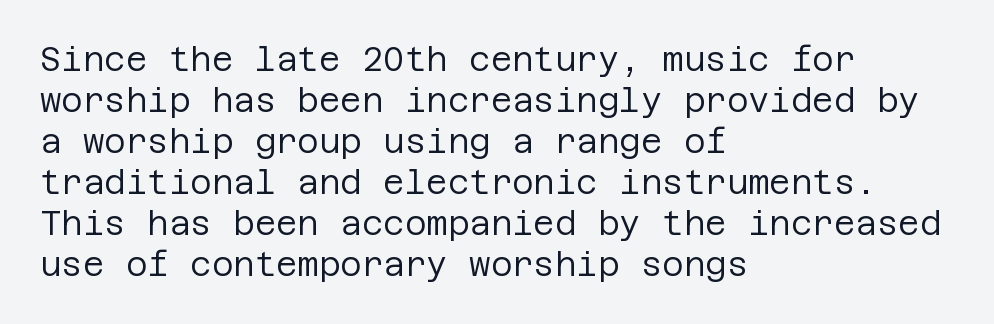
Q: Is the text bold? A: No.
Q: Is the text italic (slanted)? A: No, it is upright.
Q: Is the typeface a serif or a sans-serif typeface? A: Sans-serif.
Q: Is the text underlined? A: No.
Q: How is the paragraph aligned? A: Left-aligned.
Q: Is the spacing between letters normal or unusually wide? A: Normal.
Q: Width (condensed, normal, or wide)? A: Normal.
Q: Stroke contrast? A: Low.
Q: x-height? A: Large.
